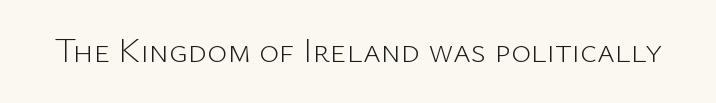
Q: Is the text bold? A: No.
Q: Is the text italic (slanted)? A: No, it is upright.
Q: Is the typeface a serif or a sans-serif typeface? A: Sans-serif.
Q: Is the text underlined? A: No.
Q: Is the spacing between letters normal or unusually wide? A: Normal.
Q: Width (condensed, normal, or wide)? A: Normal.
Q: Stroke contrast? A: Low.
Q: x-height? A: Medium.
Q: Monospaced? A: No.
